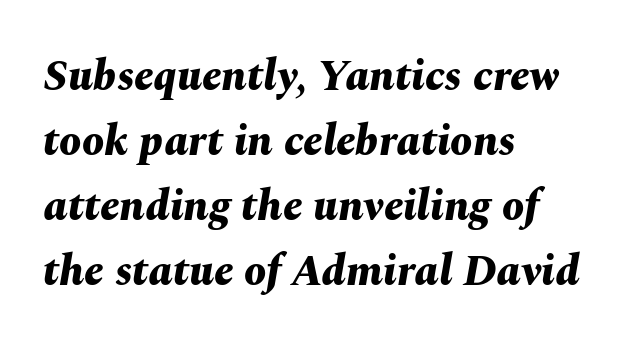
The image shows 44 px bold type, italic (leaning right); set left-aligned, normal line spacing (1.48x), normal letter spacing, not underlined; medium stroke contrast and a medium x-height.
